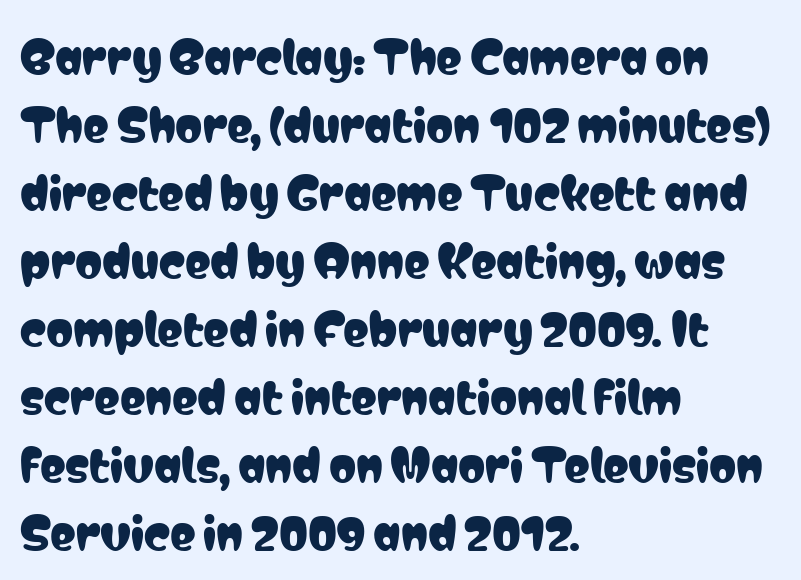
A typesetter would call this proportional, since set widths differ per character. Line spacing here is normal. Characters remain perfectly vertical along every line. Leftover space on each line is placed entirely after the last word.
